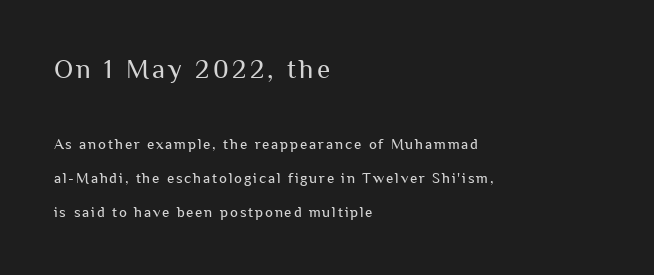
Q: Is the text bold? A: No.
Q: Is the text italic (slanted)? A: No, it is upright.
Q: Is the text underlined? A: No.
Q: How is the paragraph aligned? A: Left-aligned.
Q: Is the spacing between lines tight, normal or loose? A: Loose.
Q: Which block of text is set in a larger size, the first (top) or the second (bottom)? A: The first (top) one.
